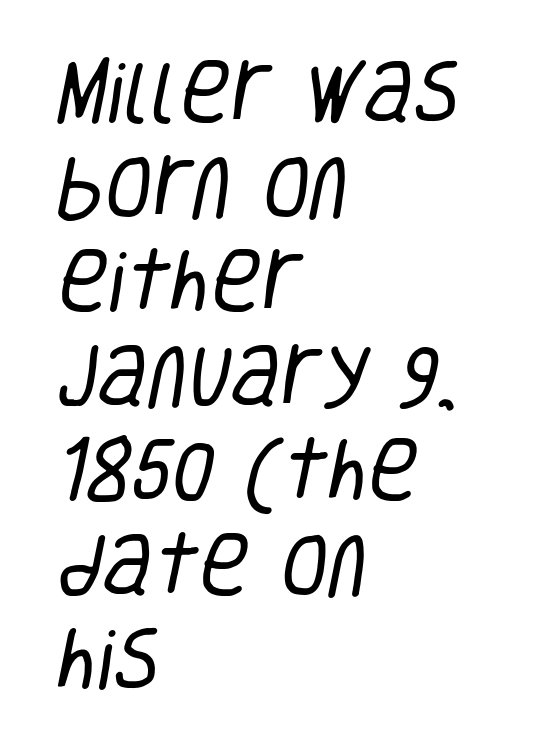
Q: Is the text bold? A: No.
Q: Is the typeface a serif or a sans-serif typeface? A: Sans-serif.
Q: Is the text underlined? A: No.
Q: How is the paragraph aligned? A: Left-aligned.
Q: Is the spacing between letters normal or unusually wide? A: Normal.
Q: Is the spacing between lines tight, normal or loose? A: Normal.
Q: Width (condensed, normal, or wide)? A: Condensed.
Q: Stroke contrast? A: Low.
Q: x-height? A: Large.
Q: Monospaced? A: No.
